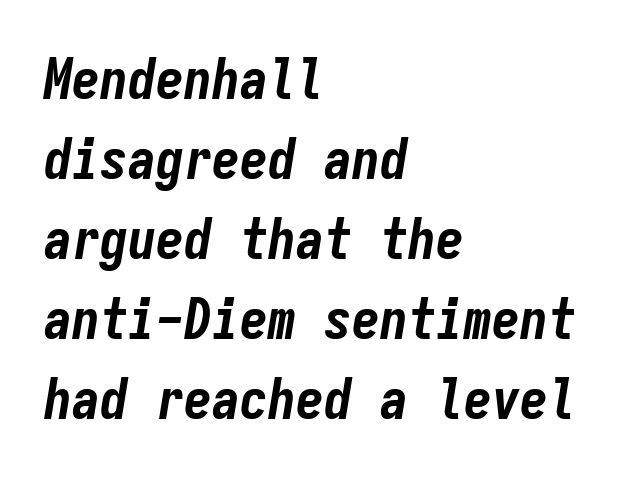
{"italic": "yes", "lean": "right", "slant_degrees": 9, "bold": "yes", "weight": "bold", "width": "condensed", "stroke_contrast": "low", "x_height": "medium", "monospaced": "yes", "underline": "no", "align": "left", "line_spacing": "normal", "line_spacing_ratio": 1.43, "letter_spacing": "normal", "letter_spacing_em": 0.0, "glyph_px": 56}
